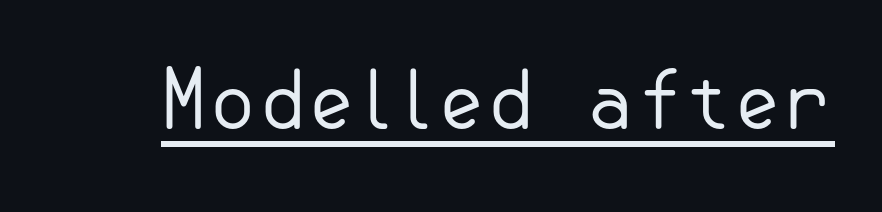
Q: Is the text bold? A: No.
Q: Is the text italic (slanted)? A: No, it is upright.
Q: Is the typeface a serif or a sans-serif typeface? A: Sans-serif.
Q: Is the text underlined? A: Yes.
Q: Is the spacing between letters normal or unusually wide? A: Normal.
Q: Width (condensed, normal, or wide)? A: Normal.
Q: Stroke contrast? A: Low.
Q: x-height? A: Small.
